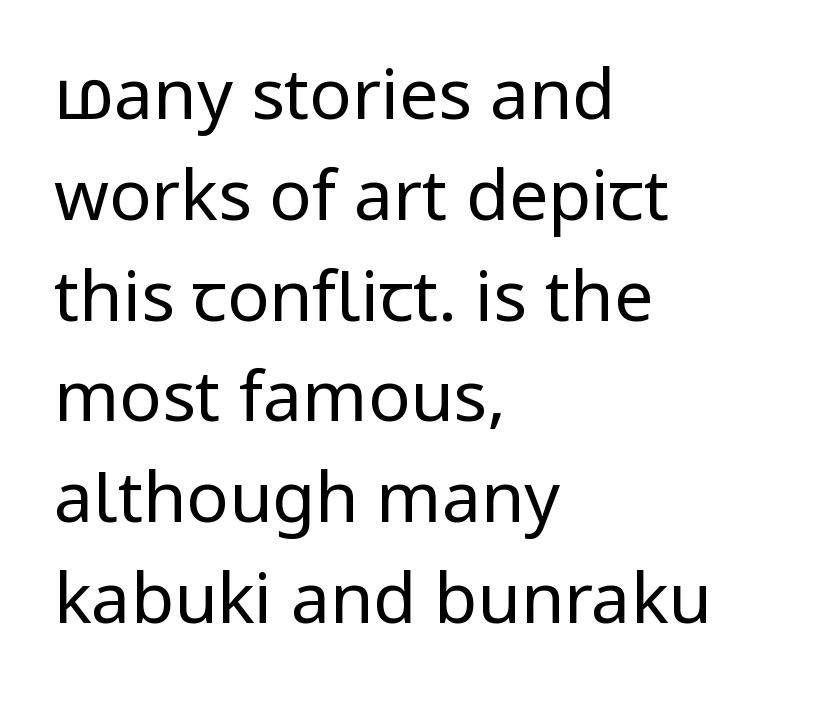
{"serif": "no", "italic": "no", "bold": "no", "weight": "regular", "width": "normal", "stroke_contrast": "low", "x_height": "medium", "monospaced": "no", "underline": "no", "align": "left", "line_spacing": "normal", "line_spacing_ratio": 1.44, "letter_spacing": "normal", "letter_spacing_em": 0.0, "glyph_px": 70}
